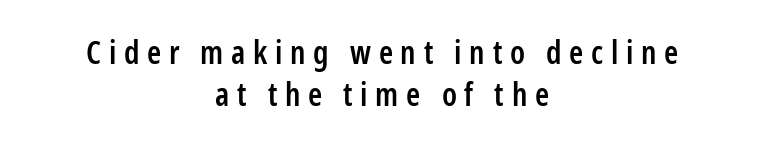
Q: Is the text bold? A: Semi-bold.
Q: Is the text italic (slanted)? A: No, it is upright.
Q: Is the typeface a serif or a sans-serif typeface? A: Sans-serif.
Q: Is the text underlined? A: No.
Q: How is the paragraph aligned? A: Centered.
Q: Is the spacing between letters normal or unusually wide? A: Unusually wide.
Q: Is the spacing between lines tight, normal or loose? A: Normal.
Q: Width (condensed, normal, or wide)? A: Condensed.
Q: Stroke contrast? A: Low.
Q: x-height? A: Medium.
Q: Monospaced? A: No.
